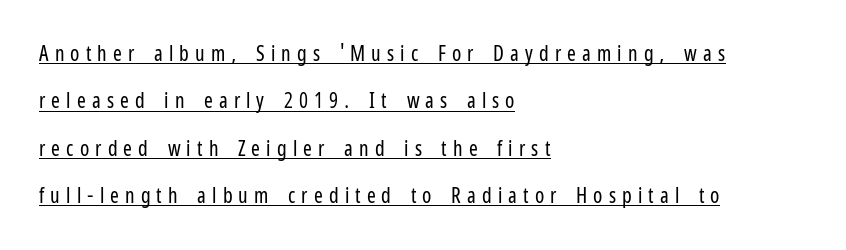
The image shows 21 px text type, upright; set left-aligned, loose line spacing (2.26x), unusually wide letter spacing (+0.29 em), underlined.
